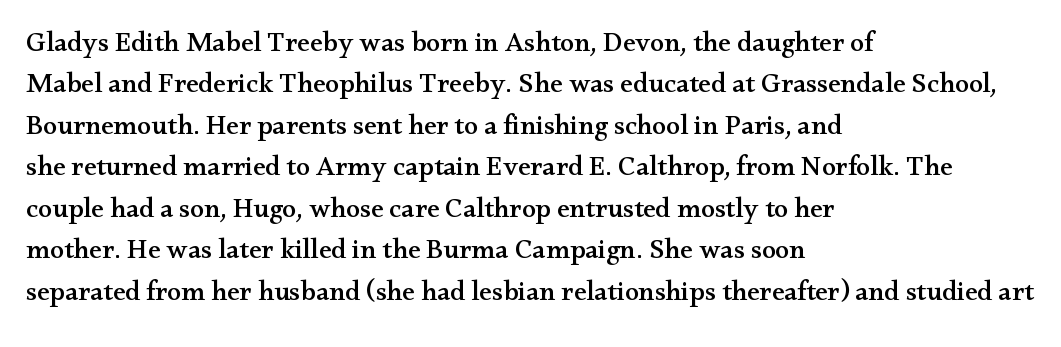
{"serif": "yes", "italic": "no", "width": "wide", "stroke_contrast": "medium", "x_height": "small", "monospaced": "no", "underline": "no", "align": "left", "line_spacing": "normal", "line_spacing_ratio": 1.48, "letter_spacing": "normal", "letter_spacing_em": 0.0, "glyph_px": 28}
